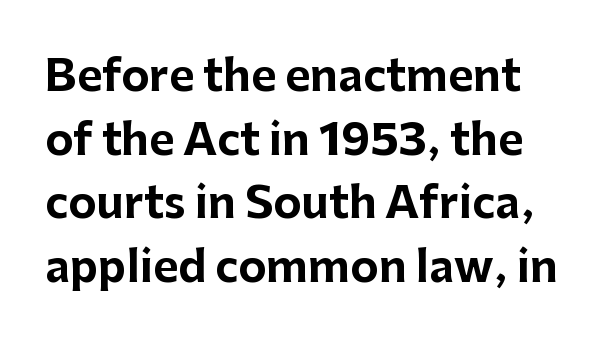
{"serif": "no", "italic": "no", "bold": "yes", "weight": "bold", "width": "normal", "stroke_contrast": "low", "x_height": "medium", "monospaced": "no", "underline": "no", "line_spacing": "normal", "line_spacing_ratio": 1.48, "letter_spacing": "normal", "letter_spacing_em": 0.0, "glyph_px": 43}
